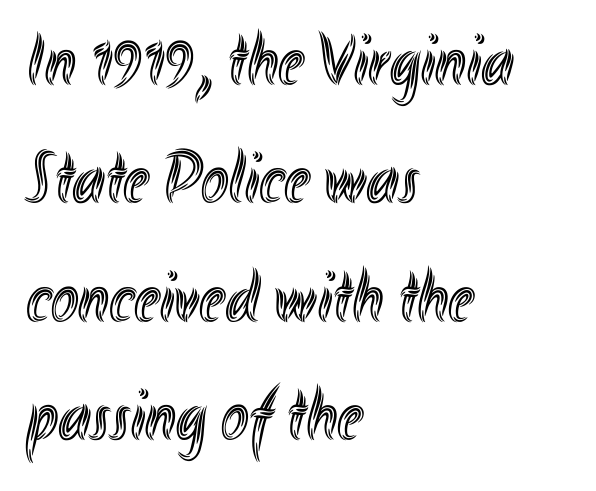
Q: Is the text italic (slanted)? A: Yes.
Q: Is the text underlined? A: No.
Q: How is the paragraph aligned? A: Left-aligned.
Q: Is the spacing between letters normal or unusually wide? A: Normal.
Q: Is the spacing between lines tight, normal or loose? A: Normal.
Q: Width (condensed, normal, or wide)? A: Condensed.
Q: x-height? A: Small.
Q: Monospaced? A: No.
